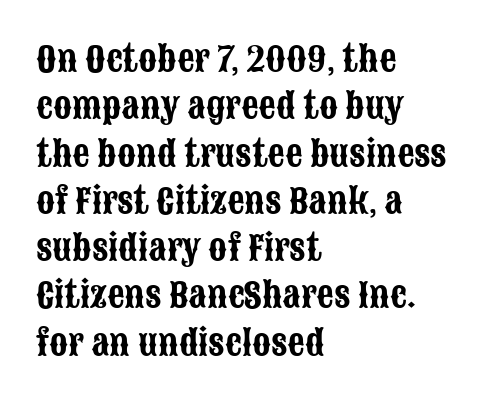
{"serif": "no", "italic": "no", "width": "condensed", "stroke_contrast": "low", "x_height": "large", "monospaced": "no", "underline": "no", "align": "left", "line_spacing": "normal", "line_spacing_ratio": 1.39, "letter_spacing": "normal", "letter_spacing_em": 0.0, "glyph_px": 34}
